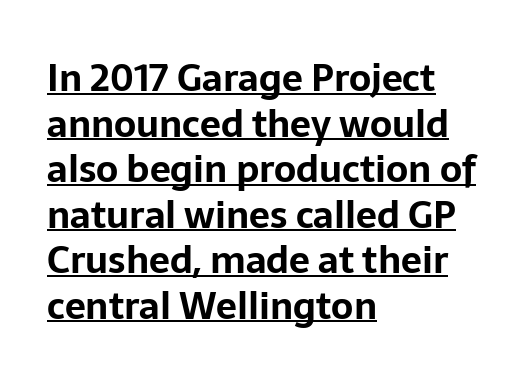
{"serif": "no", "italic": "no", "bold": "yes", "weight": "bold", "width": "normal", "stroke_contrast": "low", "x_height": "medium", "monospaced": "no", "underline": "yes", "align": "left", "line_spacing_ratio": 1.23, "letter_spacing": "normal", "letter_spacing_em": 0.0, "glyph_px": 37}
